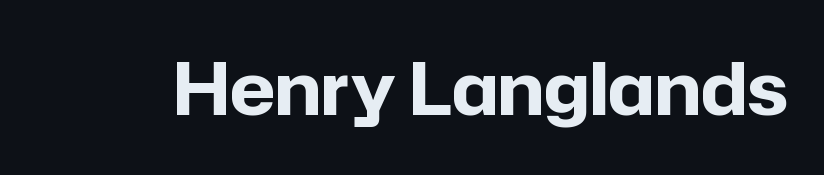
Q: Is the text bold? A: Yes.
Q: Is the text italic (slanted)? A: No, it is upright.
Q: Is the typeface a serif or a sans-serif typeface? A: Sans-serif.
Q: Is the text underlined? A: No.
Q: Is the spacing between letters normal or unusually wide? A: Normal.
Q: Width (condensed, normal, or wide)? A: Normal.
Q: Stroke contrast? A: Low.
Q: x-height? A: Medium.
Q: Monospaced? A: No.
